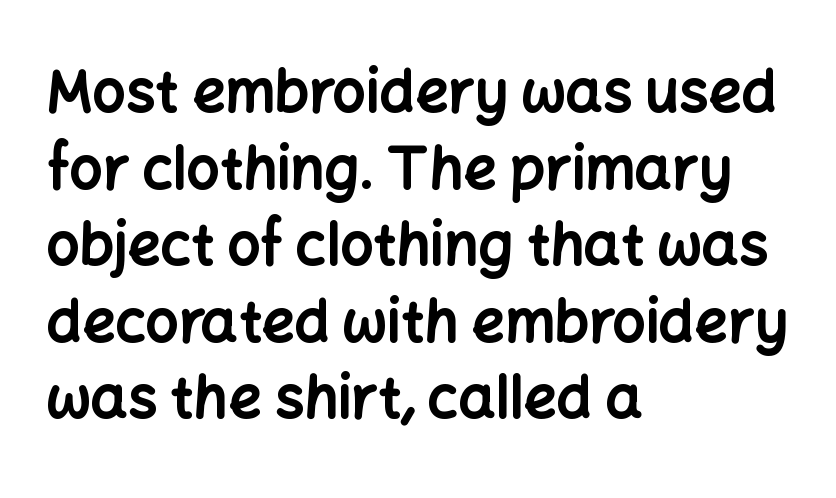
Q: Is the text bold? A: Yes.
Q: Is the text italic (slanted)? A: No, it is upright.
Q: Is the typeface a serif or a sans-serif typeface? A: Sans-serif.
Q: Is the text underlined? A: No.
Q: How is the paragraph aligned? A: Left-aligned.
Q: Is the spacing between letters normal or unusually wide? A: Normal.
Q: Is the spacing between lines tight, normal or loose? A: Normal.
Q: Width (condensed, normal, or wide)? A: Normal.
Q: Stroke contrast? A: Low.
Q: x-height? A: Medium.
Q: Monospaced? A: No.
